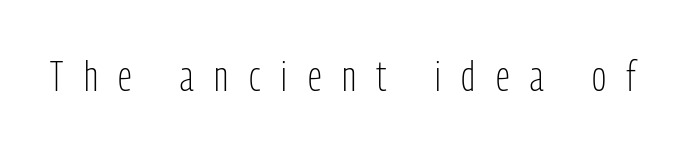
{"serif": "no", "italic": "no", "bold": "no", "weight": "light", "width": "condensed", "stroke_contrast": "low", "x_height": "medium", "monospaced": "no", "underline": "no", "letter_spacing": "wide", "letter_spacing_em": 0.49, "glyph_px": 42}
